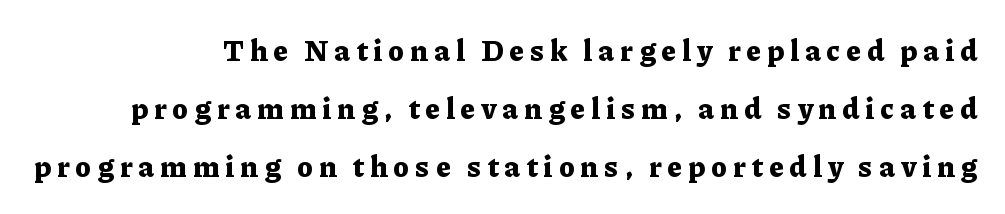
The setting favours the right margin, as signatures and pull-quotes sometimes do. In terms of letterspacing, this is a distinctly airy, spread setting. Does the lettering tilt? It doesn't — this is upright. Whoever set this chose breathing room over compactness in the vertical rhythm. Typographically, this falls in the serif category. Compared with an ordinary text face, these strokes are far heavier — a full bold.
